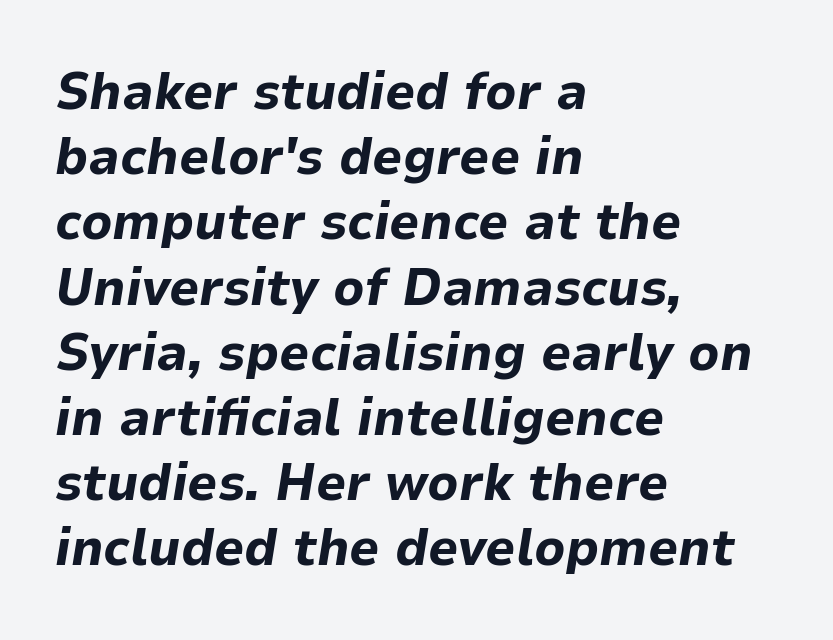
The image shows 53 px bold type, italic (leaning right); set left-aligned, line spacing 1.23x, normal letter spacing, not underlined; low stroke contrast and a medium x-height.
